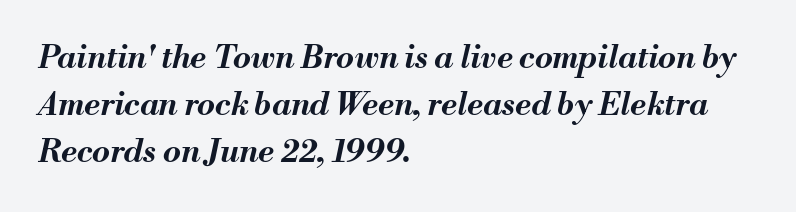
Q: Is the text bold? A: Yes.
Q: Is the text italic (slanted)? A: Yes, it leans right by about 13 degrees.
Q: Is the text underlined? A: No.
Q: How is the paragraph aligned? A: Left-aligned.
Q: Is the spacing between letters normal or unusually wide? A: Normal.
Q: Is the spacing between lines tight, normal or loose? A: Normal.
Q: Width (condensed, normal, or wide)? A: Normal.
Q: Stroke contrast? A: Medium.
Q: x-height? A: Small.
Q: Monospaced? A: No.
